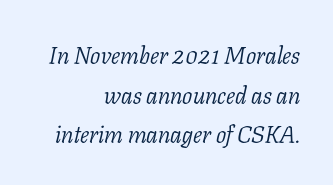
Ink coverage per letter is moderate at most. Quick note: interline space is typical. Caption: multi-line text, flush right, ragged left. These lines keep a tight, regular rhythm from letter to letter. Is the type slanted? Yes — the strokes lean at a clear angle. Plain, unruled lines of type.
